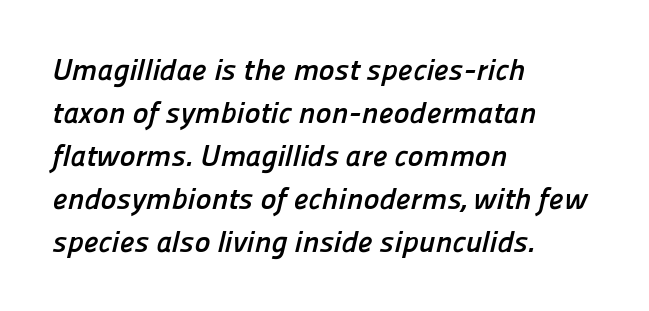
Q: Is the text bold? A: Yes.
Q: Is the typeface a serif or a sans-serif typeface? A: Sans-serif.
Q: Is the text underlined? A: No.
Q: How is the paragraph aligned? A: Left-aligned.
Q: Is the spacing between letters normal or unusually wide? A: Normal.
Q: Is the spacing between lines tight, normal or loose? A: Normal.
Q: Width (condensed, normal, or wide)? A: Normal.
Q: Stroke contrast? A: Low.
Q: x-height? A: Medium.
Q: Monospaced? A: No.
